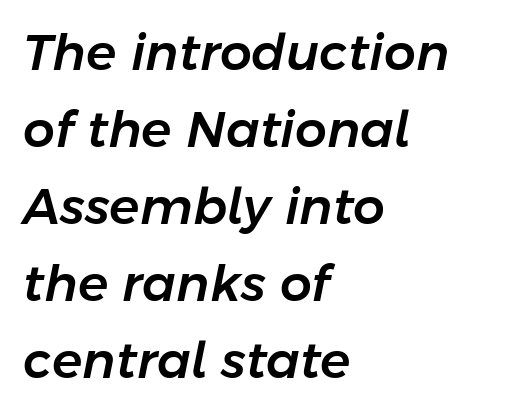
{"italic": "yes", "lean": "right", "slant_degrees": 11, "width": "normal", "stroke_contrast": "low", "x_height": "medium", "monospaced": "no", "underline": "no", "align": "left", "line_spacing": "normal", "line_spacing_ratio": 1.54, "letter_spacing": "normal", "letter_spacing_em": 0.0, "glyph_px": 50}
